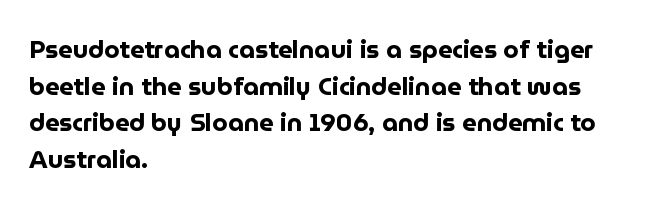
Q: Is the text bold? A: Yes.
Q: Is the text italic (slanted)? A: No, it is upright.
Q: Is the text underlined? A: No.
Q: How is the paragraph aligned? A: Left-aligned.
Q: Is the spacing between letters normal or unusually wide? A: Normal.
Q: Is the spacing between lines tight, normal or loose? A: Normal.
